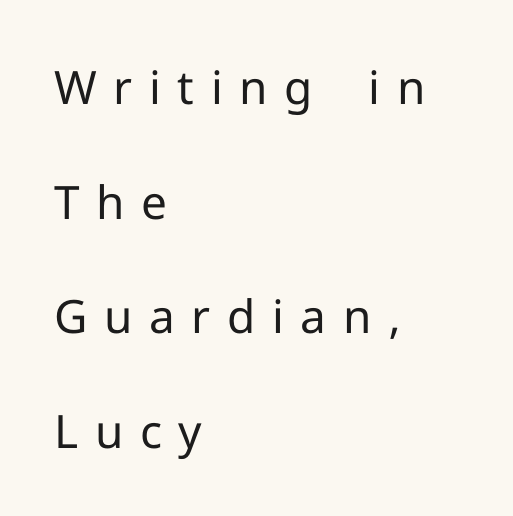
{"serif": "no", "italic": "no", "bold": "no", "weight": "regular", "width": "normal", "stroke_contrast": "low", "x_height": "medium", "monospaced": "no", "underline": "no", "align": "left", "line_spacing": "loose", "line_spacing_ratio": 2.49, "letter_spacing": "wide", "letter_spacing_em": 0.36, "glyph_px": 46}
